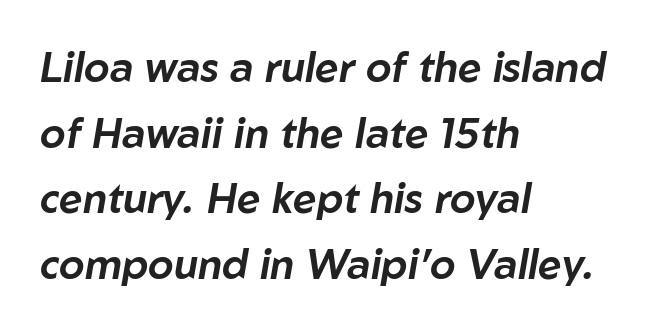
The image shows 41 px text type, italic (leaning right); set left-aligned, normal line spacing (1.6x), normal letter spacing, not underlined; low stroke contrast and a medium x-height.
